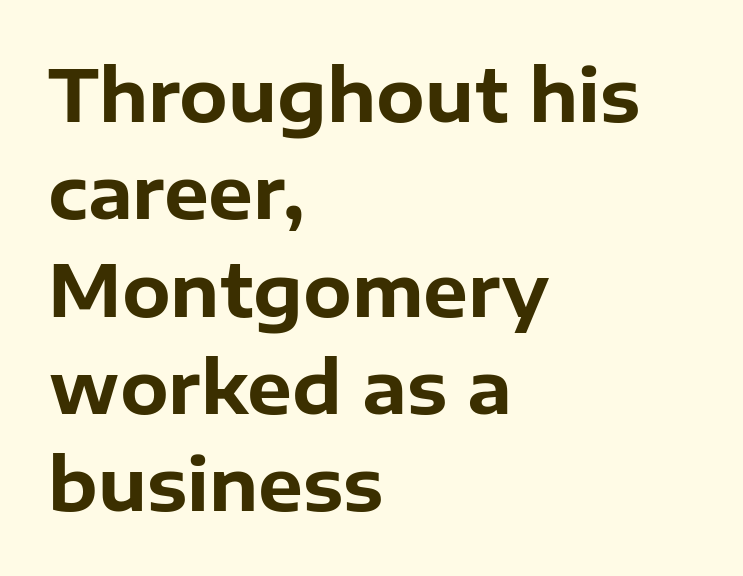
Q: Is the text bold? A: Yes.
Q: Is the text italic (slanted)? A: No, it is upright.
Q: Is the typeface a serif or a sans-serif typeface? A: Sans-serif.
Q: Is the text underlined? A: No.
Q: How is the paragraph aligned? A: Left-aligned.
Q: Is the spacing between letters normal or unusually wide? A: Normal.
Q: Is the spacing between lines tight, normal or loose? A: Normal.
Q: Width (condensed, normal, or wide)? A: Normal.
Q: Stroke contrast? A: Low.
Q: x-height? A: Medium.
Q: Monospaced? A: No.
